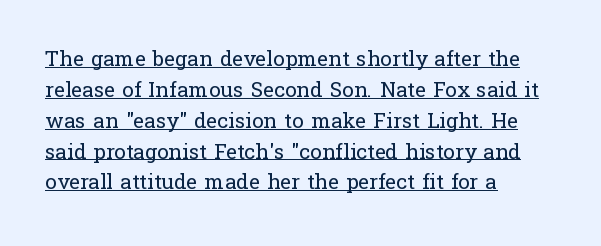
In designer terms, the underline attribute is active on this setting. Compared with a centered layout, this one pins lines to the left instead. Leading: standard. The letterforms sit at book weight or below. The horizontal fit of the characters is conventional and even.
